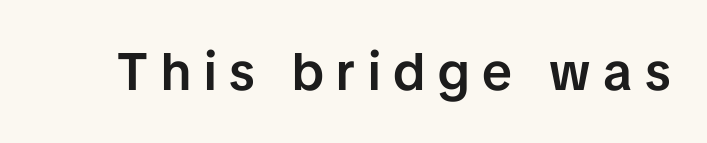
The rendering uses natural spacing where letterforms have individual widths. This is the regular roman posture of the typeface. Bold? Not quite — semibold, heavier than regular but stopping short. This rendering employs a face without finishing strokes, i.e., a sans-serif.
